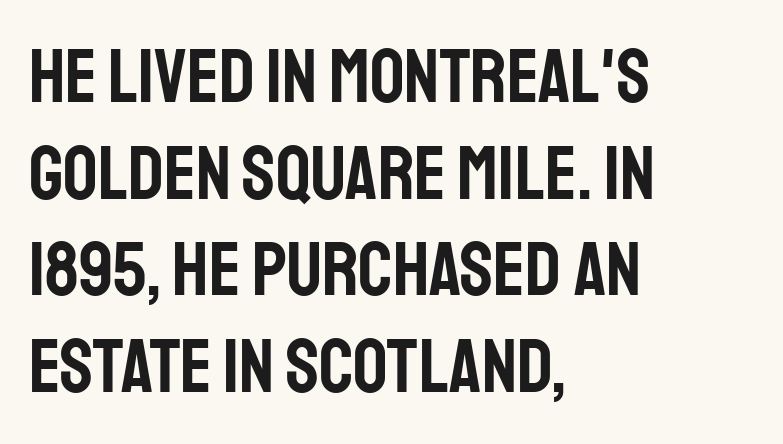
Visually the block forms a straight wall on the left and a jagged coastline on the right. The lines sit at an ordinary, default distance from one another. Rule under the text: the space is simply empty. Nope, not italic — everything's standing straight. Each letter's strokes conclude bluntly, with no projecting serifs. Students, note that the glyphs here touch the page at normal intervals.
